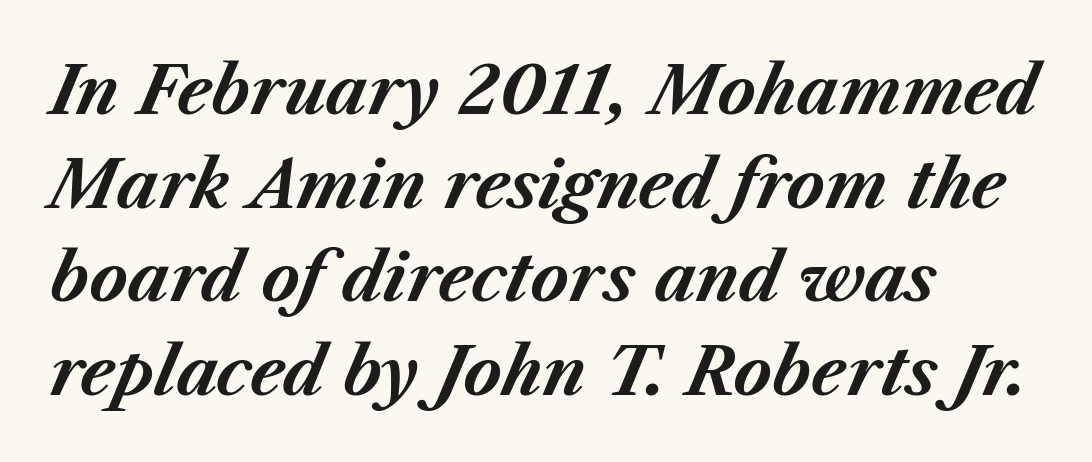
{"italic": "yes", "lean": "right", "slant_degrees": 23, "bold": "yes", "weight": "bold", "width": "normal", "stroke_contrast": "medium", "x_height": "medium", "monospaced": "no", "underline": "no", "align": "left", "line_spacing": "normal", "line_spacing_ratio": 1.44, "letter_spacing": "normal", "letter_spacing_em": 0.0, "glyph_px": 65}
